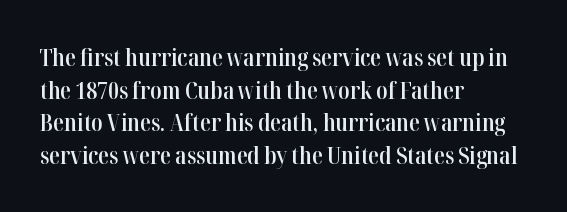
The image shows 24 px text type, upright; set left-aligned, normal line spacing (1.36x), normal letter spacing, not underlined.
